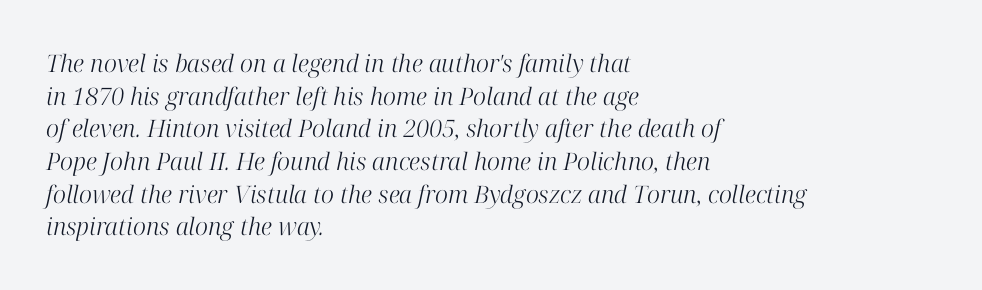
{"italic": "yes", "lean": "right", "slant_degrees": 12, "bold": "no", "underline": "no", "align": "left", "line_spacing": "normal", "line_spacing_ratio": 1.36, "letter_spacing": "normal", "letter_spacing_em": 0.0, "glyph_px": 24}
